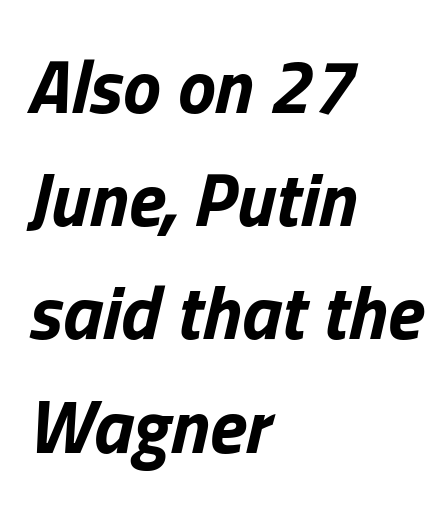
The image shows 76 px bold type, italic (leaning right); set left-aligned, normal line spacing (1.49x), normal letter spacing, not underlined; low stroke contrast and a medium x-height.
